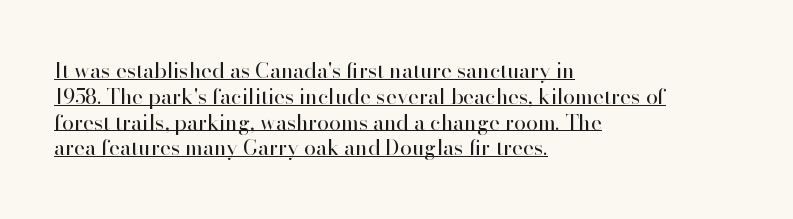
The image shows 21 px text type, upright; set left-aligned, line spacing 1.23x, normal letter spacing, underlined.
